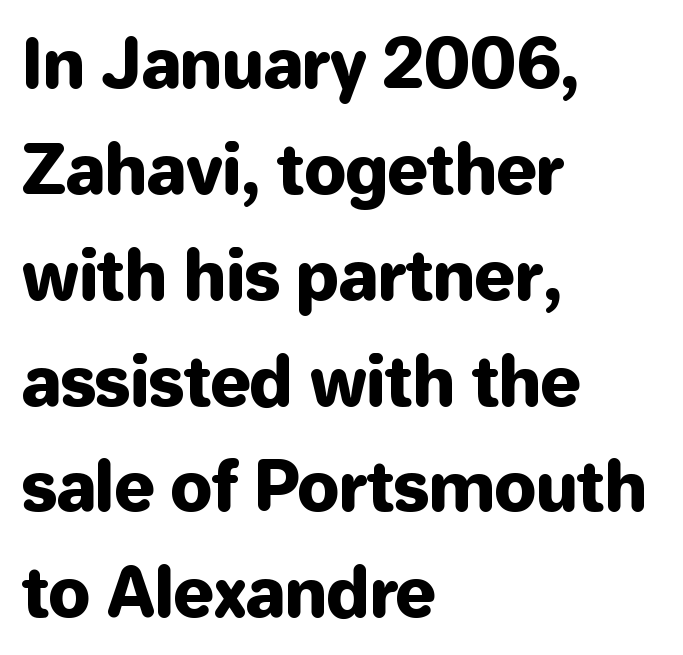
Q: Is the text italic (slanted)? A: No, it is upright.
Q: Is the typeface a serif or a sans-serif typeface? A: Sans-serif.
Q: Is the text underlined? A: No.
Q: How is the paragraph aligned? A: Left-aligned.
Q: Is the spacing between letters normal or unusually wide? A: Normal.
Q: Is the spacing between lines tight, normal or loose? A: Normal.
Q: Width (condensed, normal, or wide)? A: Normal.
Q: Stroke contrast? A: Low.
Q: x-height? A: Medium.
Q: Monospaced? A: No.
